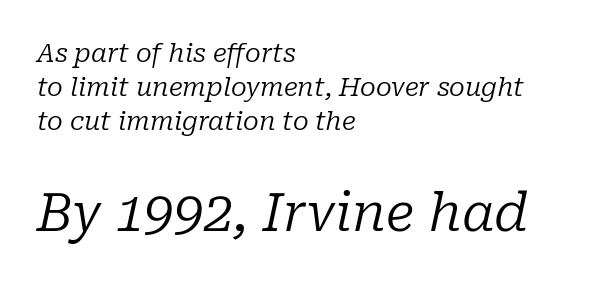
The image shows 53 px regular-weight serif type, italic (leaning right); set left-aligned, normal line spacing (1.3x), normal letter spacing, not underlined; the second (bottom) block is 2.04x larger; low stroke contrast and a medium x-height.
